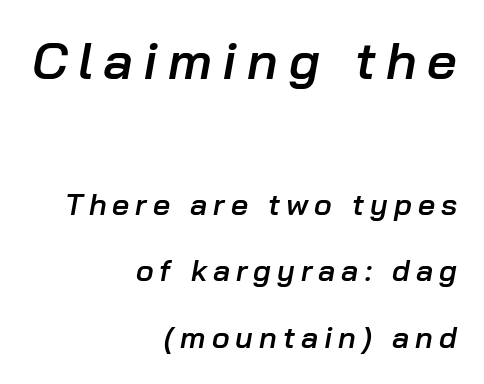
Looks like regular typesetting: each glyph gets only the width it needs. The block sitting higher on the canvas is the one with enlarged characters. The tracking reads as deliberately expanded to a designer's eye. I'd describe the lettering as semibold — firm but not a full bold.
